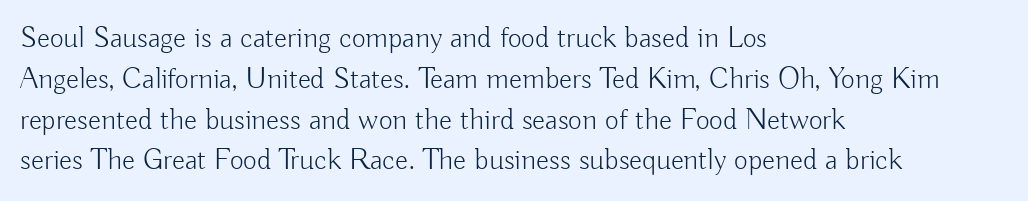
The image shows 30 px light sans-serif type, upright; set left-aligned, normal line spacing (1.36x), normal letter spacing, not underlined; low stroke contrast and a small x-height.
